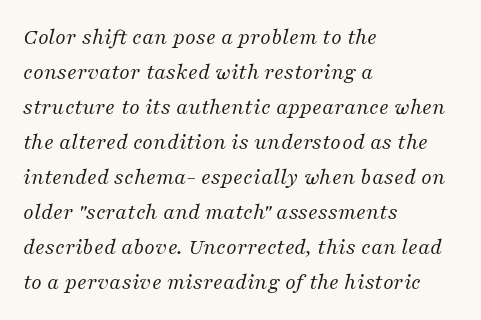
Q: Is the text bold? A: No.
Q: Is the text italic (slanted)? A: Yes, it leans right by about 16 degrees.
Q: Is the text underlined? A: No.
Q: How is the paragraph aligned? A: Left-aligned.
Q: Is the spacing between letters normal or unusually wide? A: Normal.
Q: Is the spacing between lines tight, normal or loose? A: Normal.
